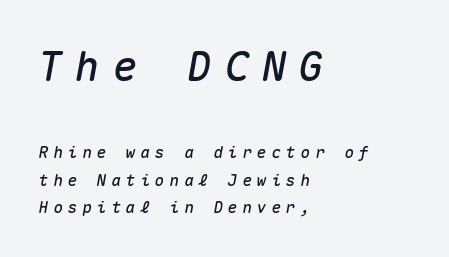
{"italic": "yes", "lean": "right", "slant_degrees": 10, "width": "normal", "stroke_contrast": "medium", "x_height": "medium", "monospaced": "yes", "underline": "no", "align": "left", "line_spacing": "normal", "line_spacing_ratio": 1.7, "letter_spacing": "wide", "letter_spacing_em": 0.31, "larger_block": "first", "size_ratio": 2.56, "glyph_px": 41}
